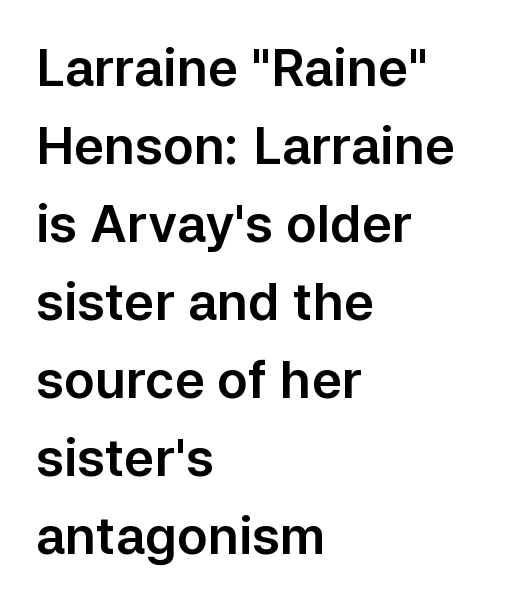
The image shows 51 px sans-serif type, upright; set left-aligned, normal line spacing (1.53x), normal letter spacing, not underlined; low stroke contrast and a medium x-height.
